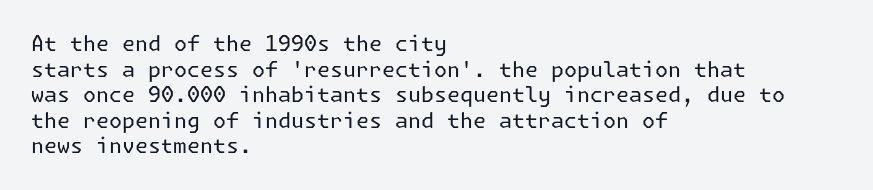
{"italic": "no", "bold": "no", "underline": "no", "align": "left", "line_spacing_ratio": 1.22, "letter_spacing": "normal", "letter_spacing_em": 0.0, "glyph_px": 21}
